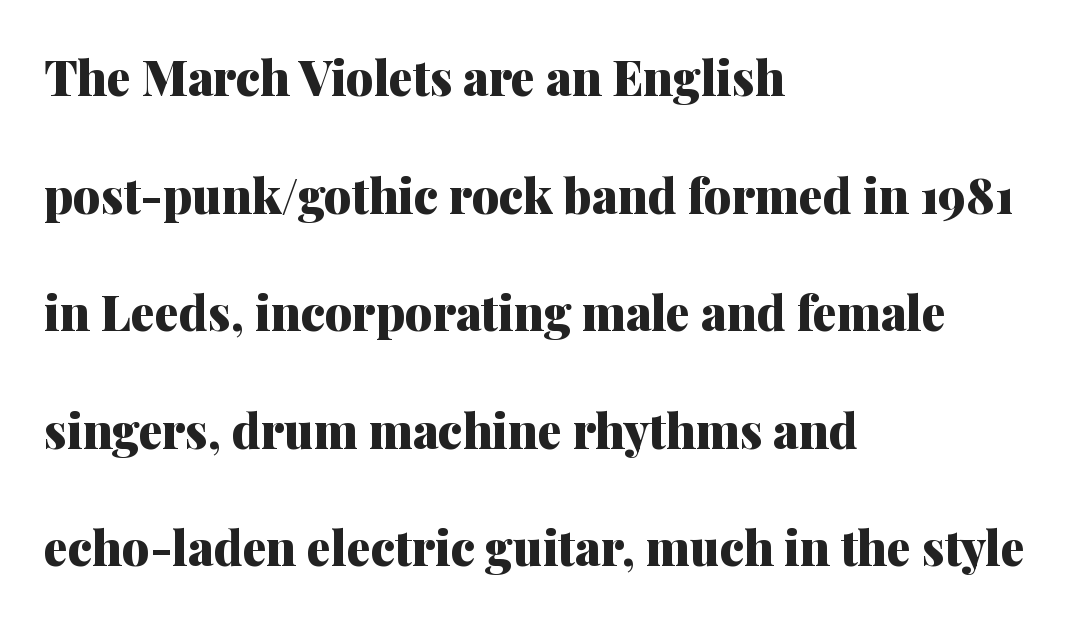
The image shows 48 px heavy serif type, upright; set left-aligned, loose line spacing (2.45x), normal letter spacing, not underlined; medium stroke contrast and a medium x-height.
